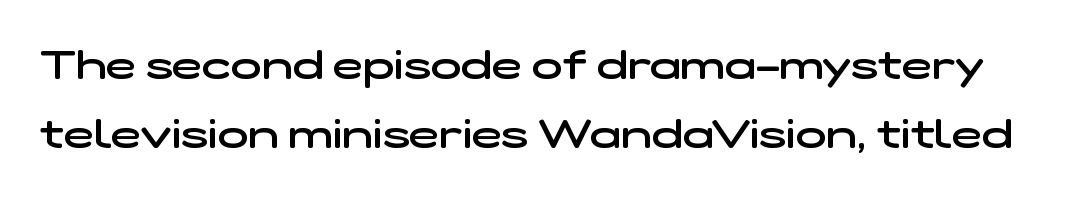
The image shows 41 px semibold, wide sans-serif type; set normal line spacing (1.68x), normal letter spacing, not underlined; low stroke contrast and a medium x-height.
